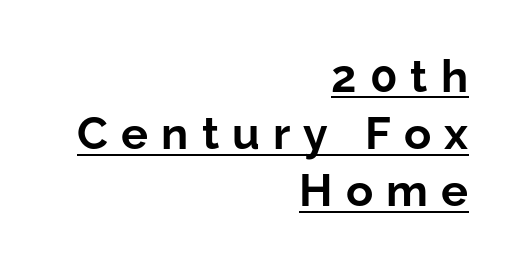
Tracking here is generous; glyphs stand well apart from one another. Caption: multi-line text, flush right, ragged left. The lettering is marked with a stroke running underneath it. The glyphs have the mass of a bold cut. Think of a printed novel: that variable character pitch is what you see here. Compared with typical paragraphs, the rows here are spaced about the same.
